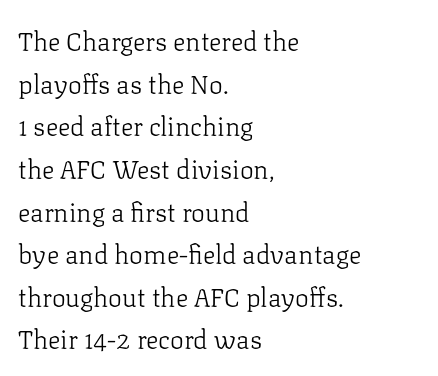
Q: Is the text bold? A: No.
Q: Is the text italic (slanted)? A: No, it is upright.
Q: Is the text underlined? A: No.
Q: How is the paragraph aligned? A: Left-aligned.
Q: Is the spacing between letters normal or unusually wide? A: Normal.
Q: Is the spacing between lines tight, normal or loose? A: Normal.
